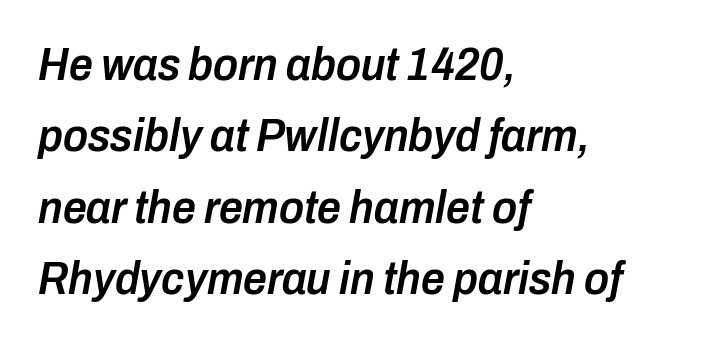
{"italic": "yes", "lean": "right", "slant_degrees": 10, "bold": "semi", "weight": "semibold", "width": "condensed", "stroke_contrast": "low", "x_height": "medium", "monospaced": "no", "underline": "no", "align": "left", "line_spacing": "normal", "line_spacing_ratio": 1.52, "letter_spacing": "normal", "letter_spacing_em": 0.0, "glyph_px": 47}
